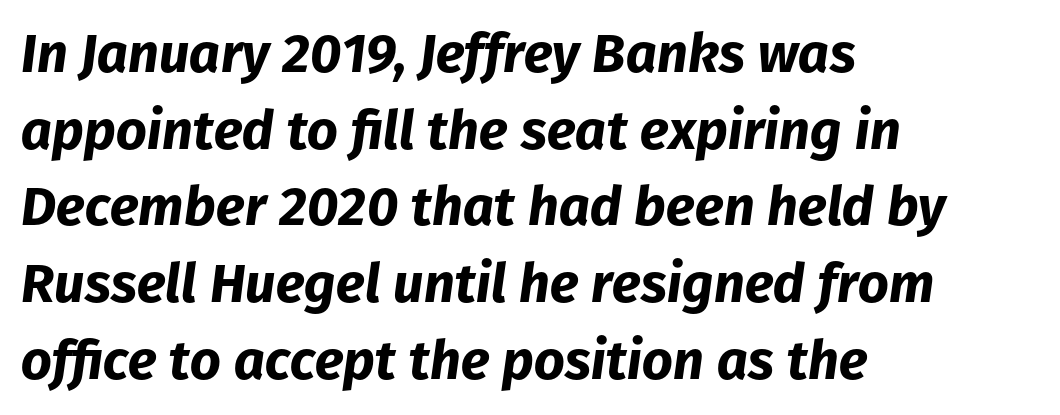
Q: Is the text bold? A: Yes.
Q: Is the text italic (slanted)? A: Yes, it leans right by about 8 degrees.
Q: Is the text underlined? A: No.
Q: How is the paragraph aligned? A: Left-aligned.
Q: Is the spacing between letters normal or unusually wide? A: Normal.
Q: Is the spacing between lines tight, normal or loose? A: Normal.
Q: Width (condensed, normal, or wide)? A: Normal.
Q: Stroke contrast? A: Low.
Q: x-height? A: Medium.
Q: Monospaced? A: No.
